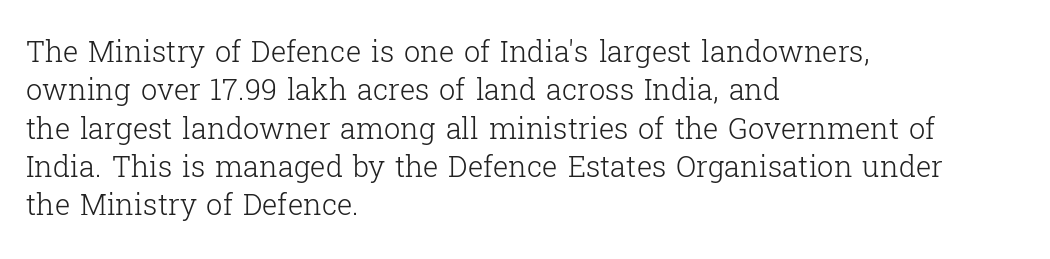
A student would call this left alignment; a typographer would say flush left, rag right. The gap between lines stays unmarked. The tracking reads as untouched default to a designer's eye. Posture: upright roman. A serif font was chosen for this passage.
